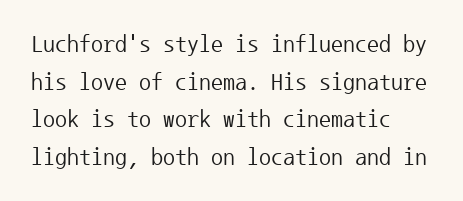
{"italic": "no", "bold": "no", "underline": "no", "align": "left", "line_spacing": "normal", "line_spacing_ratio": 1.57, "letter_spacing": "normal", "letter_spacing_em": 0.0, "glyph_px": 24}
